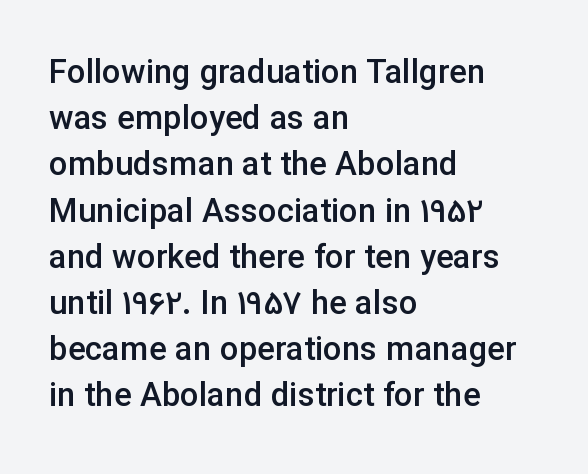
The image shows 33 px semibold sans-serif type, upright; set left-aligned, normal line spacing (1.4x), normal letter spacing, not underlined; low stroke contrast and a medium x-height.
